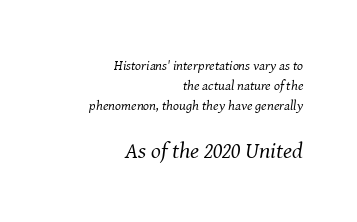
The image shows 23 px text type, italic (leaning right); set right-aligned, normal line spacing (1.43x), normal letter spacing, not underlined; the second (bottom) block is 1.64x larger.
